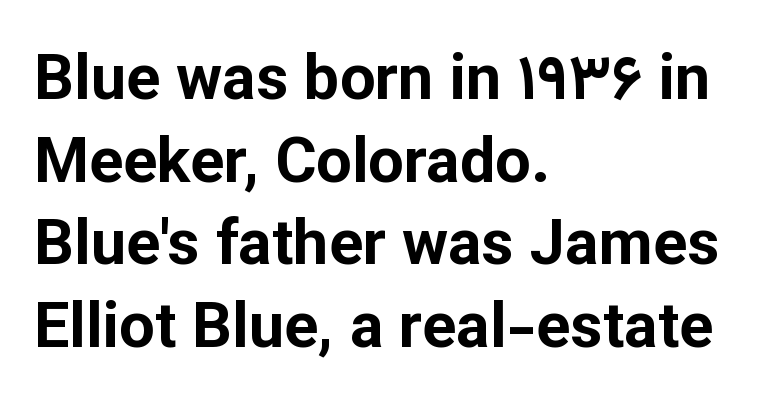
Q: Is the text bold? A: Yes.
Q: Is the text italic (slanted)? A: No, it is upright.
Q: Is the typeface a serif or a sans-serif typeface? A: Sans-serif.
Q: Is the text underlined? A: No.
Q: How is the paragraph aligned? A: Left-aligned.
Q: Is the spacing between letters normal or unusually wide? A: Normal.
Q: Is the spacing between lines tight, normal or loose? A: Normal.
Q: Width (condensed, normal, or wide)? A: Normal.
Q: Stroke contrast? A: Low.
Q: x-height? A: Medium.
Q: Monospaced? A: No.
